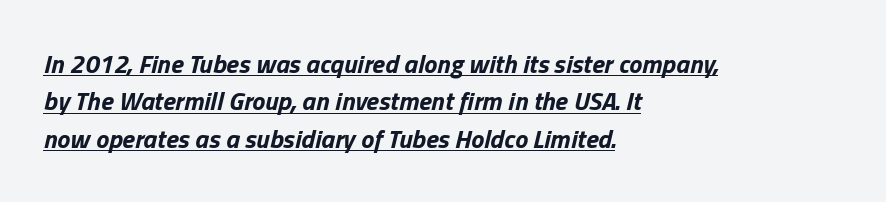
{"italic": "yes", "lean": "right", "slant_degrees": 13, "bold": "yes", "underline": "yes", "align": "left", "line_spacing": "normal", "line_spacing_ratio": 1.44, "letter_spacing": "normal", "letter_spacing_em": 0.0, "glyph_px": 26}
